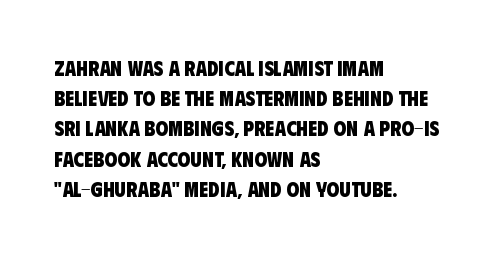
Q: Is the text bold? A: Yes.
Q: Is the text underlined? A: No.
Q: How is the paragraph aligned? A: Left-aligned.
Q: Is the spacing between letters normal or unusually wide? A: Normal.
Q: Is the spacing between lines tight, normal or loose? A: Normal.
